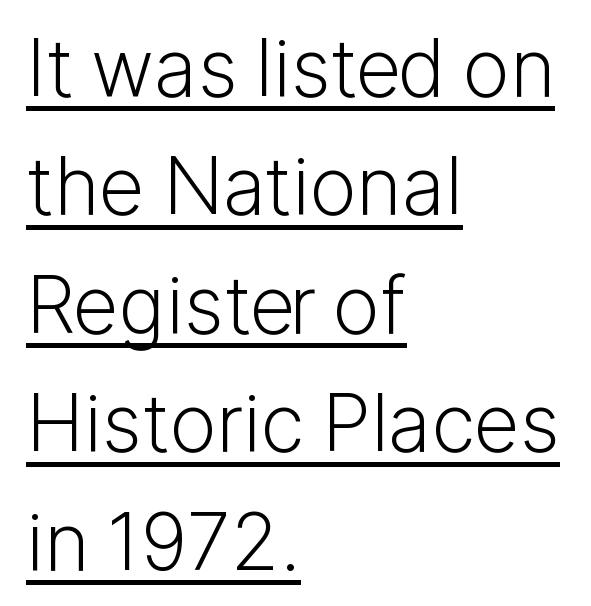
{"serif": "no", "italic": "no", "bold": "no", "weight": "light", "width": "normal", "stroke_contrast": "low", "x_height": "medium", "monospaced": "no", "underline": "yes", "align": "left", "line_spacing": "normal", "line_spacing_ratio": 1.5, "letter_spacing": "normal", "letter_spacing_em": 0.0, "glyph_px": 79}
